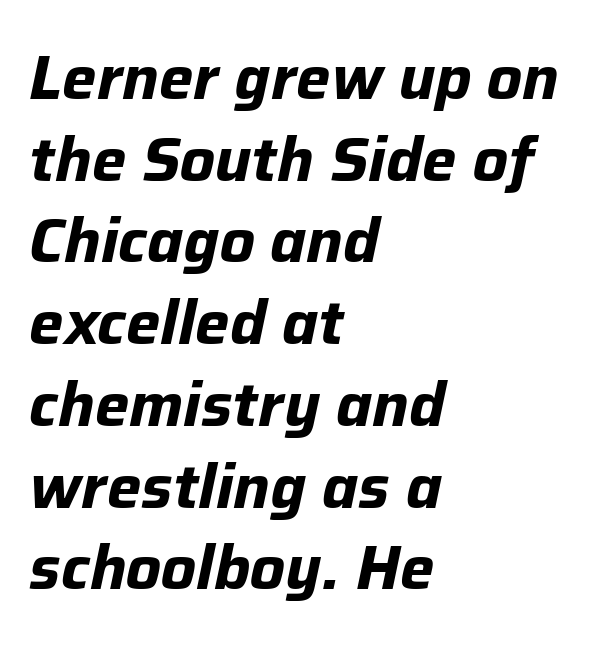
The image shows 61 px bold type, italic (leaning right); set left-aligned, normal line spacing (1.34x), normal letter spacing, not underlined; low stroke contrast and a medium x-height.
